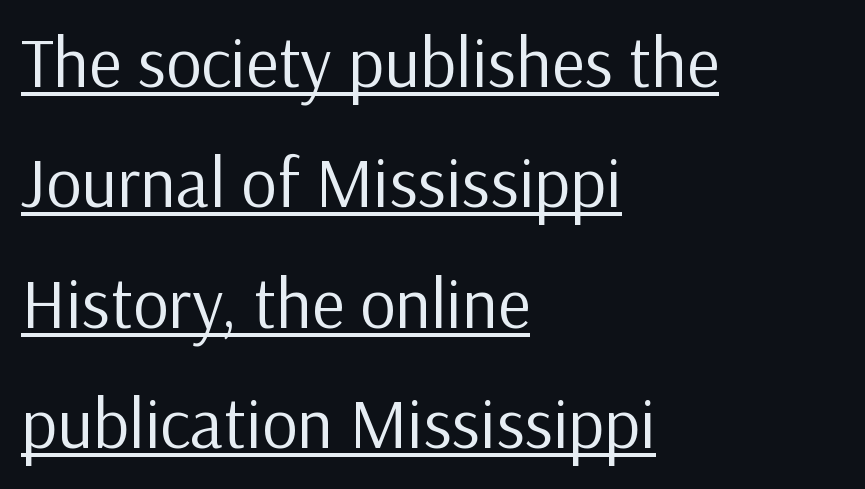
Q: Is the text bold? A: No.
Q: Is the text italic (slanted)? A: No, it is upright.
Q: Is the typeface a serif or a sans-serif typeface? A: Sans-serif.
Q: Is the text underlined? A: Yes.
Q: How is the paragraph aligned? A: Left-aligned.
Q: Is the spacing between letters normal or unusually wide? A: Normal.
Q: Width (condensed, normal, or wide)? A: Normal.
Q: Stroke contrast? A: Low.
Q: x-height? A: Medium.
Q: Monospaced? A: No.
